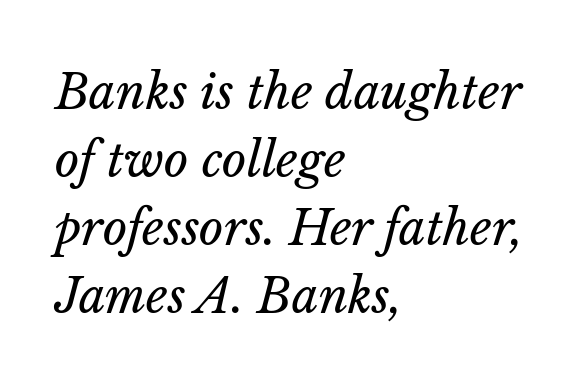
{"italic": "yes", "lean": "right", "slant_degrees": 14, "bold": "no", "weight": "regular", "width": "normal", "stroke_contrast": "low", "x_height": "medium", "monospaced": "no", "underline": "no", "align": "left", "line_spacing": "normal", "line_spacing_ratio": 1.45, "letter_spacing": "normal", "letter_spacing_em": 0.0, "glyph_px": 47}
